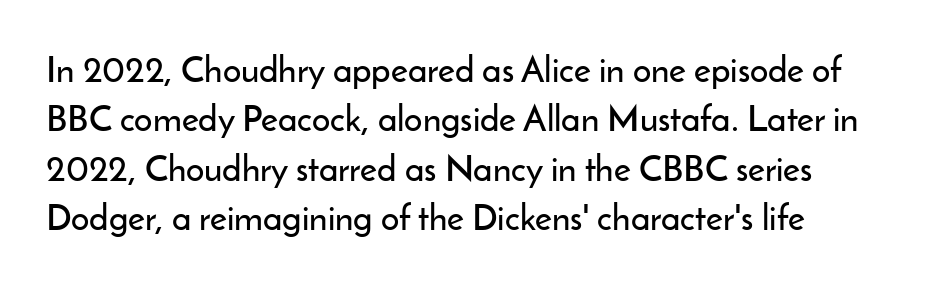
The font's upright variant was chosen for this text. Each new line begins a customary step beneath the previous one. A typesetter would call this proportional, since set widths differ per character. Each row of text sits above clean, open space.
